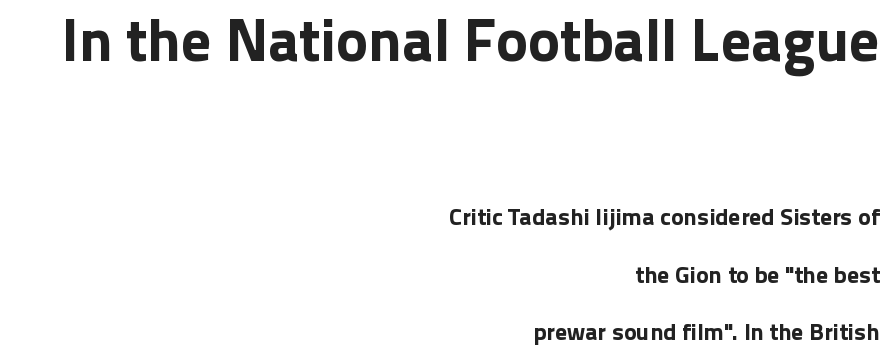
Typesetter's note — upper block bumped up in size, lower block left smaller. Here the glyphs are tracked normally, forming tight word shapes. Spacing verdict: proportional, widths tailored to each character. The axis of the letterforms is exactly vertical.
